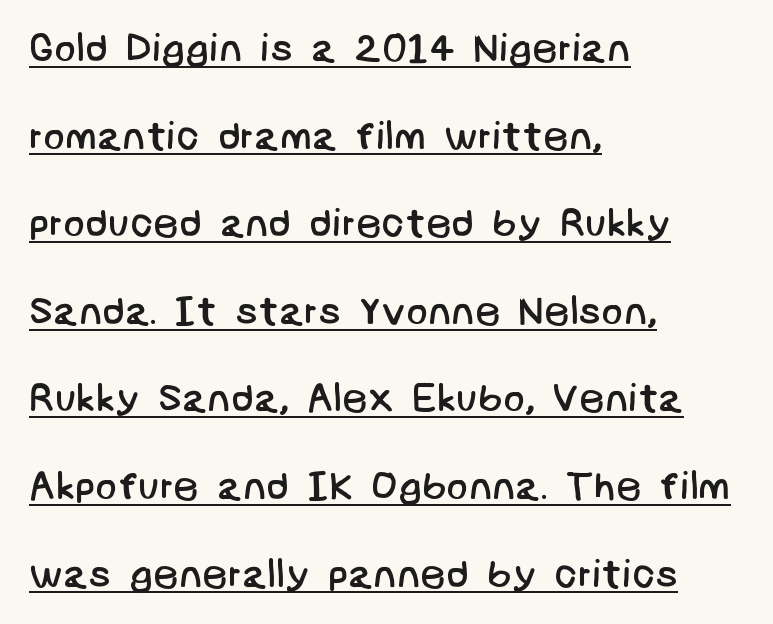
{"serif": "no", "bold": "no", "weight": "regular", "width": "normal", "stroke_contrast": "low", "x_height": "large", "underline": "yes", "align": "left", "line_spacing": "loose", "line_spacing_ratio": 2.19, "letter_spacing": "normal", "letter_spacing_em": 0.0, "glyph_px": 40}
